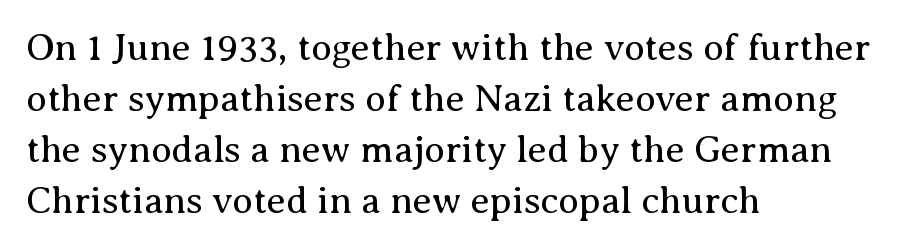
{"serif": "yes", "italic": "no", "bold": "no", "weight": "regular", "width": "normal", "stroke_contrast": "medium", "x_height": "medium", "monospaced": "no", "underline": "no", "align": "left", "line_spacing": "normal", "line_spacing_ratio": 1.34, "letter_spacing": "normal", "letter_spacing_em": 0.0, "glyph_px": 38}
